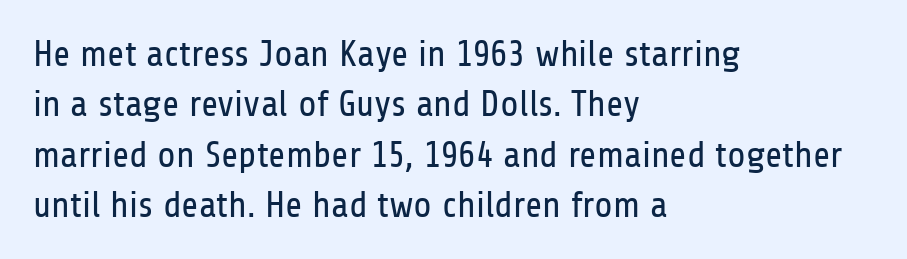
{"serif": "no", "italic": "no", "bold": "no", "weight": "regular", "width": "condensed", "stroke_contrast": "low", "x_height": "medium", "monospaced": "no", "underline": "no", "align": "left", "line_spacing": "normal", "line_spacing_ratio": 1.36, "letter_spacing": "normal", "letter_spacing_em": 0.0, "glyph_px": 37}
